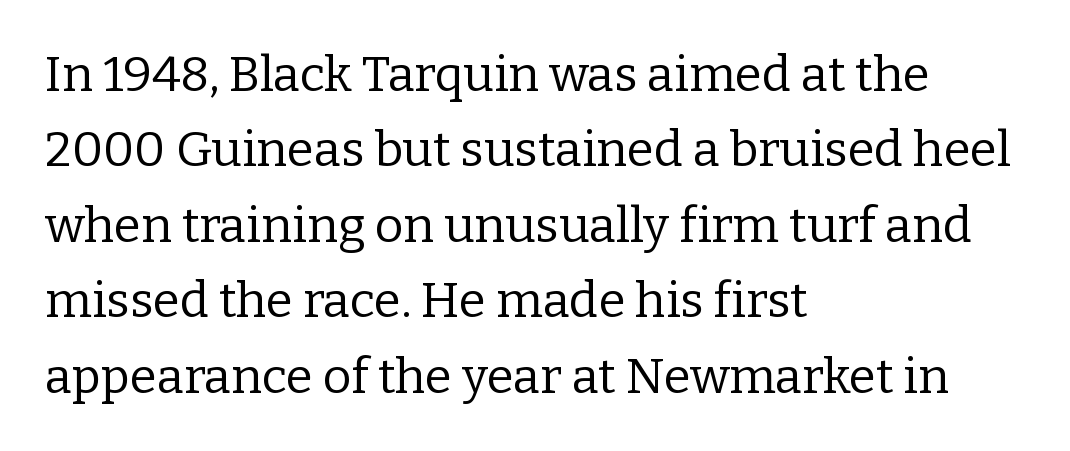
The image shows 49 px regular-weight serif type, upright; set left-aligned, normal line spacing (1.54x), normal letter spacing, not underlined; low stroke contrast and a medium x-height.
